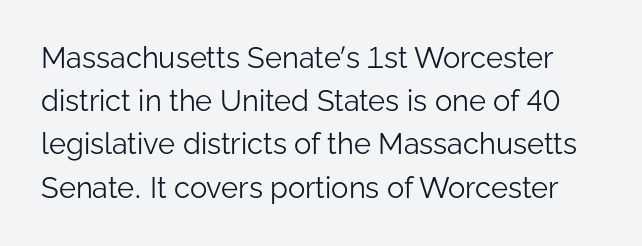
The image shows 29 px light sans-serif type, upright; set normal line spacing (1.49x), normal letter spacing, not underlined; low stroke contrast and a medium x-height.
